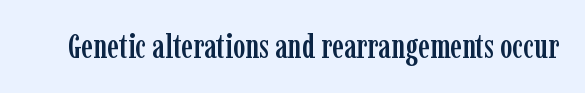
Q: Is the text italic (slanted)? A: No, it is upright.
Q: Is the typeface a serif or a sans-serif typeface? A: Serif.
Q: Is the text underlined? A: No.
Q: Is the spacing between letters normal or unusually wide? A: Normal.
Q: Width (condensed, normal, or wide)? A: Condensed.
Q: Stroke contrast? A: Low.
Q: x-height? A: Medium.
Q: Monospaced? A: No.
